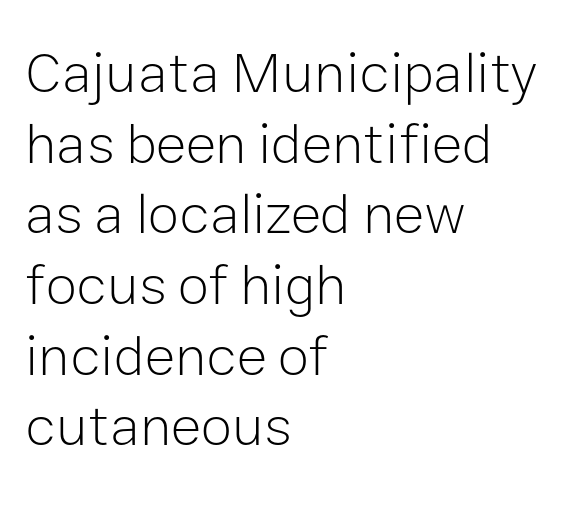
The letters stand upright; this is a roman face. The gap between lines stays unmarked. The letters carry no serifs — their stems end cleanly without finishing strokes. Typeset ragged right — the left edge is the straight one.
